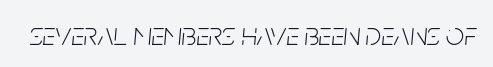
Q: Is the text bold? A: No.
Q: Is the text italic (slanted)? A: Yes, it leans right by about 5 degrees.
Q: Is the text underlined? A: No.
Q: Is the spacing between letters normal or unusually wide? A: Normal.
Q: Width (condensed, normal, or wide)? A: Condensed.
Q: Stroke contrast? A: Low.
Q: x-height? A: Large.
Q: Monospaced? A: No.
